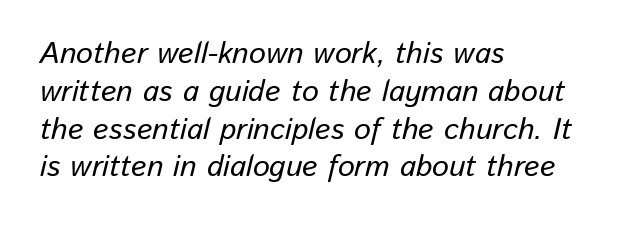
The image shows 30 px text type, italic (leaning right); set left-aligned, normal line spacing (1.26x), normal letter spacing, not underlined; low stroke contrast and a medium x-height.
